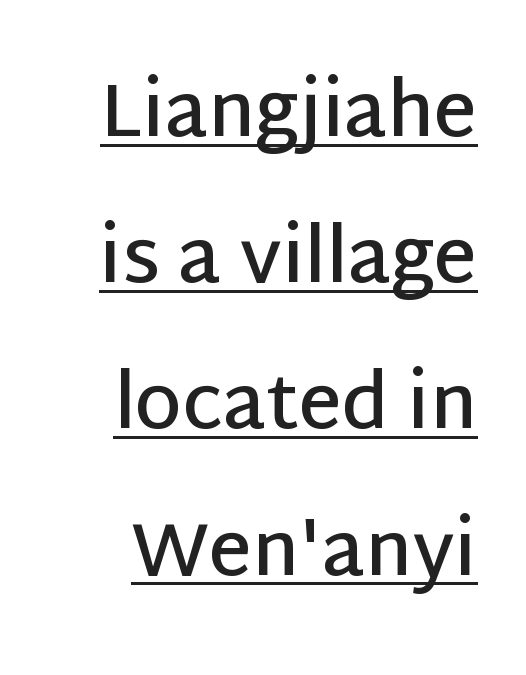
Proportional: the letters do not fall into vertical columns. Semibold letterforms, between regular and bold. How would I describe the line gaps? Wide and relaxed. The lines in this sample share a right terminus and differ only in where they begin. The font family rendered here belongs to the sans-serif group.
